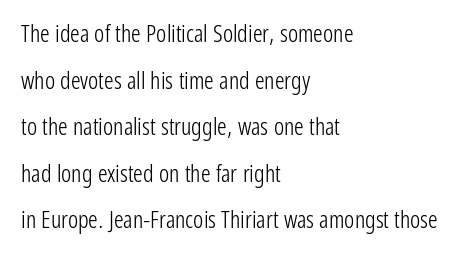
Q: Is the text bold? A: No.
Q: Is the text italic (slanted)? A: No, it is upright.
Q: Is the text underlined? A: No.
Q: How is the paragraph aligned? A: Left-aligned.
Q: Is the spacing between letters normal or unusually wide? A: Normal.
Q: Is the spacing between lines tight, normal or loose? A: Loose.
